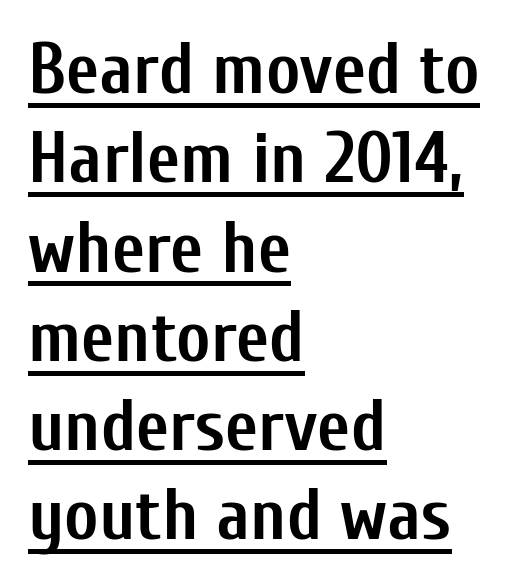
The image shows 72 px semibold, condensed sans-serif type, upright; set left-aligned, line spacing 1.24x, normal letter spacing, underlined; low stroke contrast and a medium x-height.
